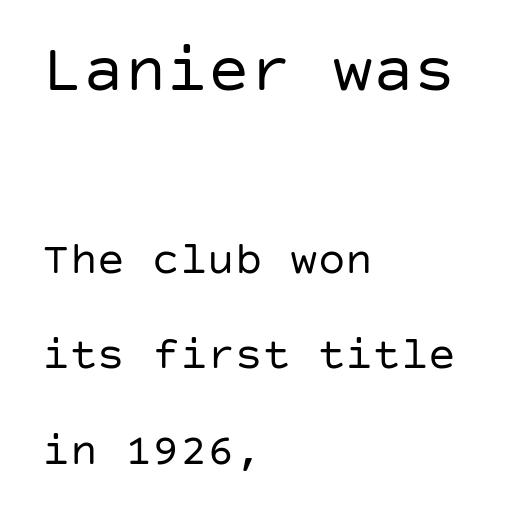
Summary of vertical rhythm: relaxed, with wide interline spacing. This sample uses a sans-serif face. The lines in this sample share a left origin and differ only in where they stop. The strokes carry an ordinary text weight at most.
